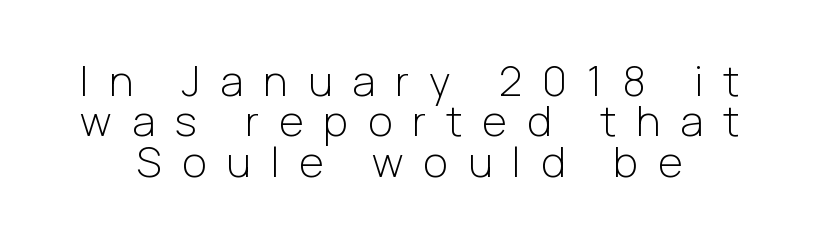
The image shows 42 px light sans-serif type, upright; set tight line spacing (0.96x), unusually wide letter spacing (+0.48 em), not underlined; low stroke contrast and a medium x-height.
